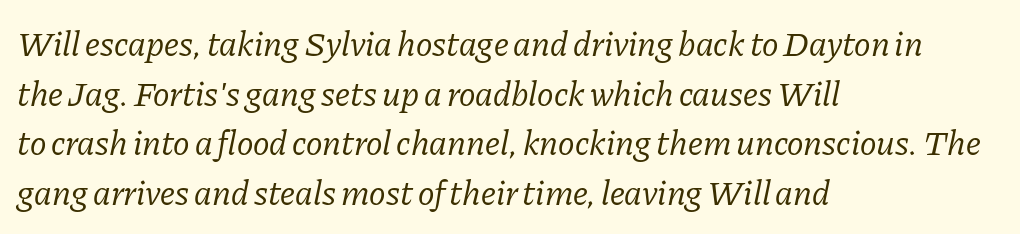
{"serif": "yes", "italic": "yes", "lean": "right", "slant_degrees": 11, "bold": "no", "weight": "regular", "width": "normal", "stroke_contrast": "low", "x_height": "medium", "monospaced": "no", "underline": "no", "align": "left", "line_spacing": "normal", "line_spacing_ratio": 1.42, "letter_spacing": "normal", "letter_spacing_em": 0.0, "glyph_px": 35}
